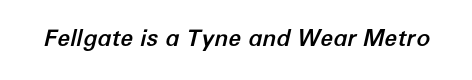
Q: Is the text italic (slanted)? A: Yes, it leans right by about 12 degrees.
Q: Is the text underlined? A: No.
Q: Is the spacing between letters normal or unusually wide? A: Normal.
